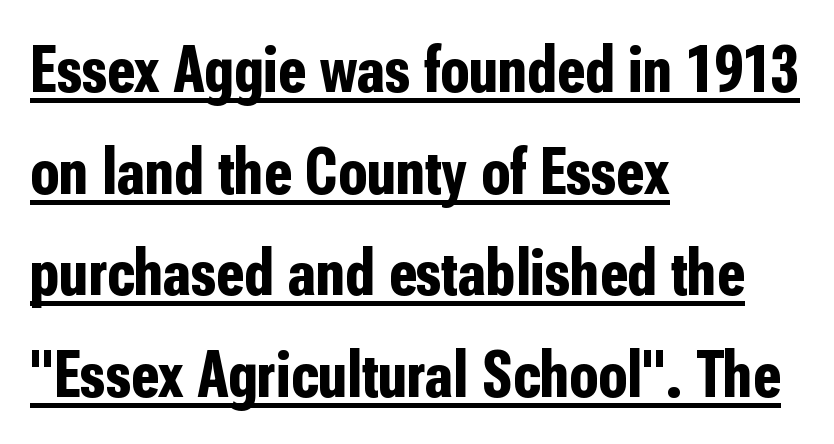
Q: Is the text bold? A: Yes.
Q: Is the text italic (slanted)? A: No, it is upright.
Q: Is the typeface a serif or a sans-serif typeface? A: Sans-serif.
Q: Is the text underlined? A: Yes.
Q: How is the paragraph aligned? A: Left-aligned.
Q: Is the spacing between letters normal or unusually wide? A: Normal.
Q: Is the spacing between lines tight, normal or loose? A: Normal.
Q: Width (condensed, normal, or wide)? A: Condensed.
Q: Stroke contrast? A: Low.
Q: x-height? A: Medium.
Q: Monospaced? A: No.
